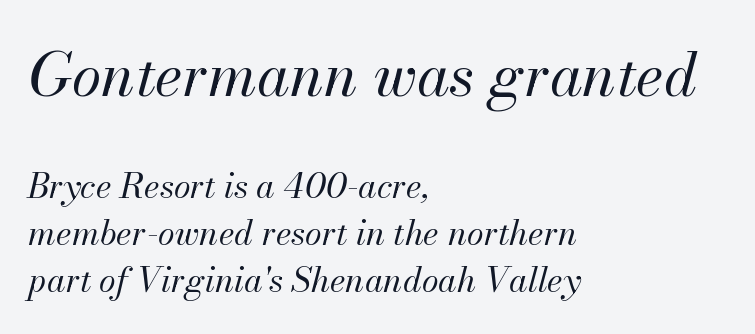
Q: Is the text bold? A: No.
Q: Is the text italic (slanted)? A: Yes, it leans right by about 13 degrees.
Q: Is the text underlined? A: No.
Q: How is the paragraph aligned? A: Left-aligned.
Q: Is the spacing between letters normal or unusually wide? A: Normal.
Q: Is the spacing between lines tight, normal or loose? A: Normal.
Q: Which block of text is set in a larger size, the first (top) or the second (bottom)? A: The first (top) one.
Q: Width (condensed, normal, or wide)? A: Normal.
Q: Stroke contrast? A: Medium.
Q: x-height? A: Small.
Q: Monospaced? A: No.
